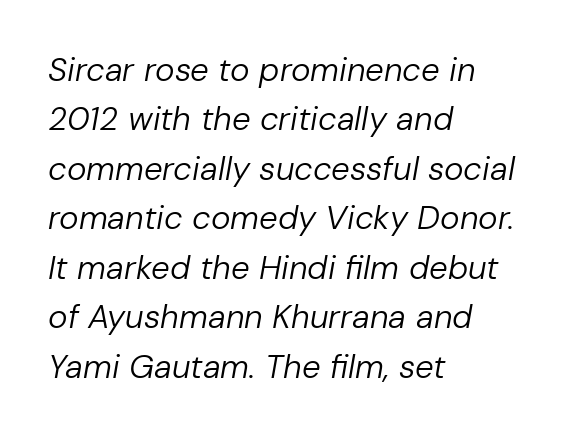
Q: Is the text bold? A: No.
Q: Is the text italic (slanted)? A: Yes, it leans right by about 10 degrees.
Q: Is the text underlined? A: No.
Q: How is the paragraph aligned? A: Left-aligned.
Q: Is the spacing between letters normal or unusually wide? A: Normal.
Q: Is the spacing between lines tight, normal or loose? A: Normal.
Q: Width (condensed, normal, or wide)? A: Normal.
Q: Stroke contrast? A: Low.
Q: x-height? A: Medium.
Q: Monospaced? A: No.
